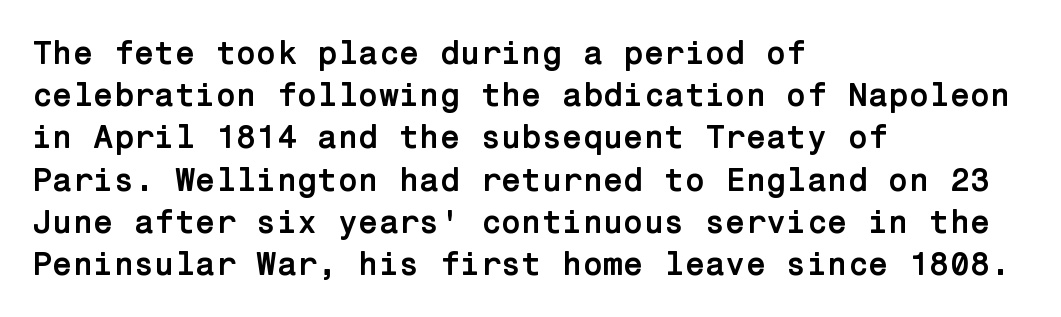
Q: Is the text bold? A: Yes.
Q: Is the text italic (slanted)? A: No, it is upright.
Q: Is the typeface a serif or a sans-serif typeface? A: Sans-serif.
Q: Is the text underlined? A: No.
Q: How is the paragraph aligned? A: Left-aligned.
Q: Is the spacing between letters normal or unusually wide? A: Normal.
Q: Is the spacing between lines tight, normal or loose? A: Normal.
Q: Width (condensed, normal, or wide)? A: Normal.
Q: Stroke contrast? A: Low.
Q: x-height? A: Medium.
